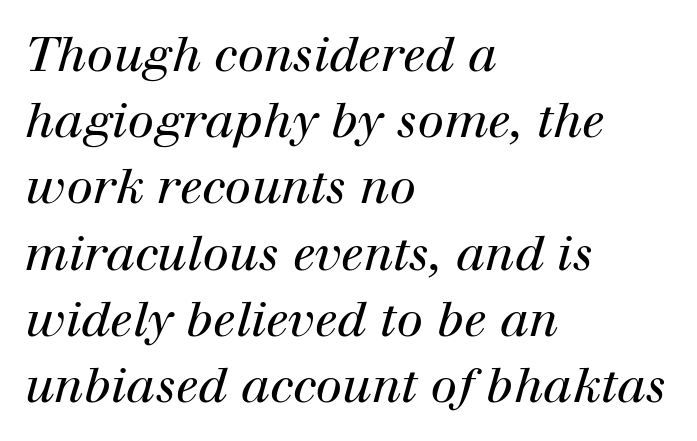
Q: Is the text bold? A: No.
Q: Is the text italic (slanted)? A: Yes, it leans right by about 12 degrees.
Q: Is the typeface a serif or a sans-serif typeface? A: Serif.
Q: Is the text underlined? A: No.
Q: How is the paragraph aligned? A: Left-aligned.
Q: Is the spacing between letters normal or unusually wide? A: Normal.
Q: Is the spacing between lines tight, normal or loose? A: Normal.
Q: Width (condensed, normal, or wide)? A: Normal.
Q: Stroke contrast? A: High.
Q: x-height? A: Medium.
Q: Monospaced? A: No.
